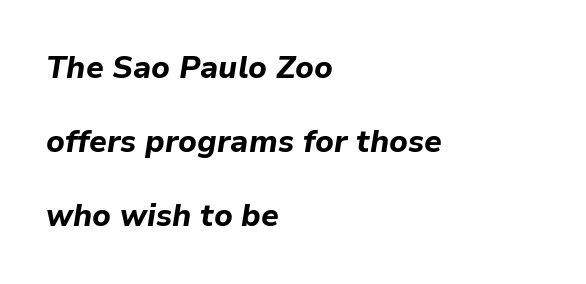
The image shows 31 px bold type, italic (leaning right); set left-aligned, loose line spacing (2.39x), normal letter spacing, not underlined; low stroke contrast and a medium x-height.
